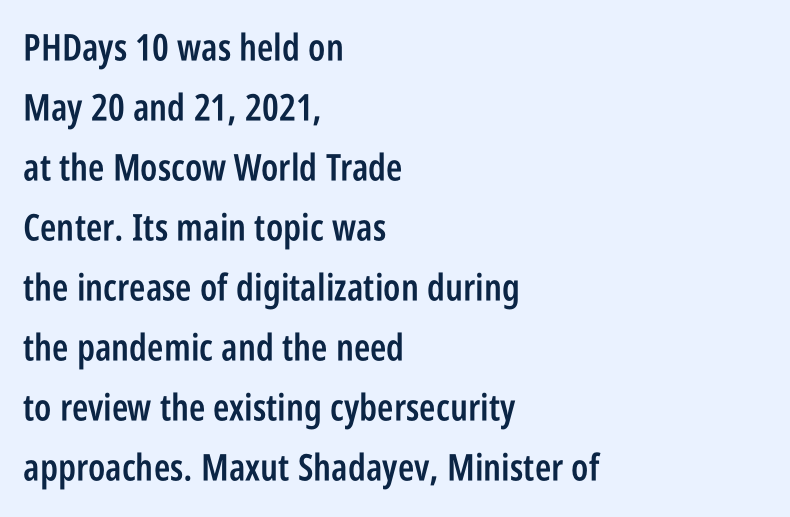
{"serif": "no", "italic": "no", "bold": "semi", "weight": "semibold", "width": "condensed", "stroke_contrast": "low", "x_height": "large", "monospaced": "no", "underline": "no", "align": "left", "line_spacing": "normal", "line_spacing_ratio": 1.62, "letter_spacing": "normal", "letter_spacing_em": 0.0, "glyph_px": 37}
